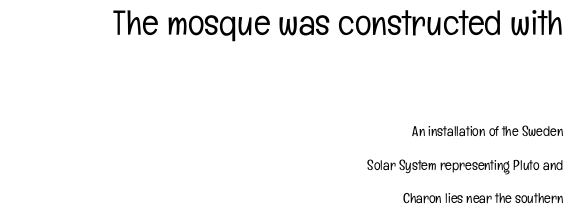
The image shows 35 px light, condensed sans-serif type, upright; set right-aligned, loose line spacing (2.38x), normal letter spacing, not underlined; the first (top) block is 2.5x larger; low stroke contrast and a medium x-height.
